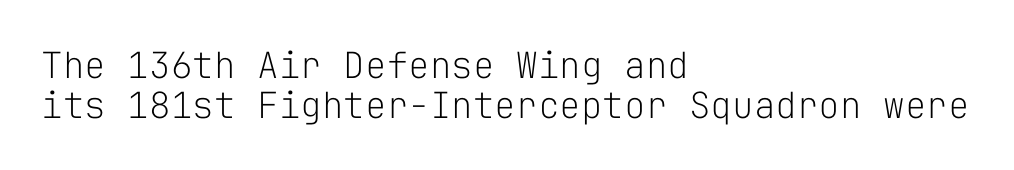
Q: Is the text bold? A: No.
Q: Is the text italic (slanted)? A: No, it is upright.
Q: Is the typeface a serif or a sans-serif typeface? A: Sans-serif.
Q: Is the text underlined? A: No.
Q: How is the paragraph aligned? A: Left-aligned.
Q: Is the spacing between letters normal or unusually wide? A: Normal.
Q: Is the spacing between lines tight, normal or loose? A: Tight.
Q: Width (condensed, normal, or wide)? A: Normal.
Q: Stroke contrast? A: Low.
Q: x-height? A: Medium.
Q: Monospaced? A: Yes.
